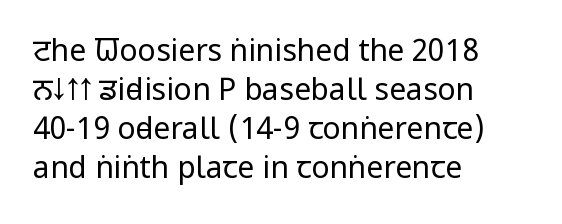
{"serif": "no", "italic": "no", "bold": "no", "weight": "regular", "width": "condensed", "stroke_contrast": "low", "x_height": "large", "monospaced": "no", "underline": "no", "align": "left", "line_spacing": "normal", "line_spacing_ratio": 1.3, "letter_spacing": "normal", "letter_spacing_em": 0.0, "glyph_px": 30}
